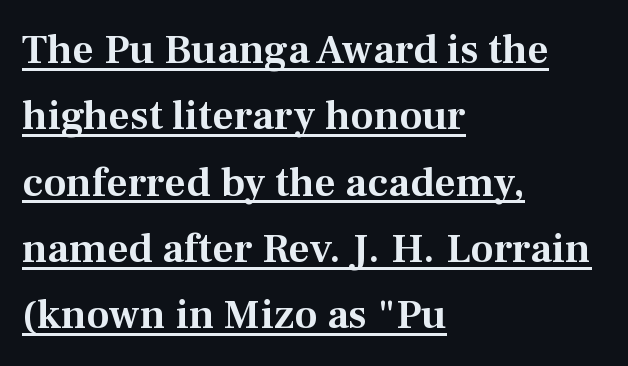
The image shows 42 px serif type, upright; set left-aligned, normal line spacing (1.58x), normal letter spacing, underlined; medium stroke contrast and a medium x-height.
